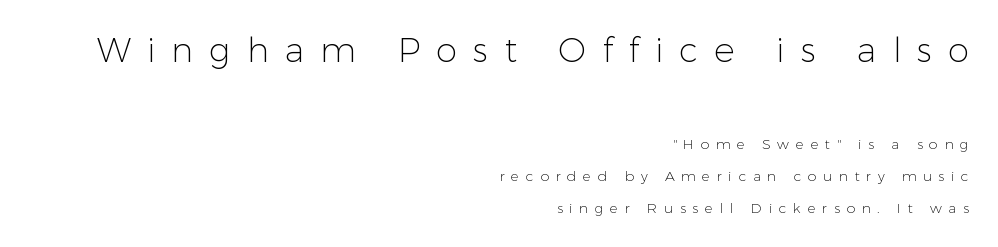
{"serif": "no", "italic": "no", "bold": "no", "weight": "light", "width": "normal", "stroke_contrast": "low", "x_height": "medium", "monospaced": "no", "underline": "no", "align": "right", "line_spacing": "loose", "line_spacing_ratio": 2.31, "letter_spacing": "wide", "letter_spacing_em": 0.47, "larger_block": "first", "size_ratio": 2.43, "glyph_px": 34}
